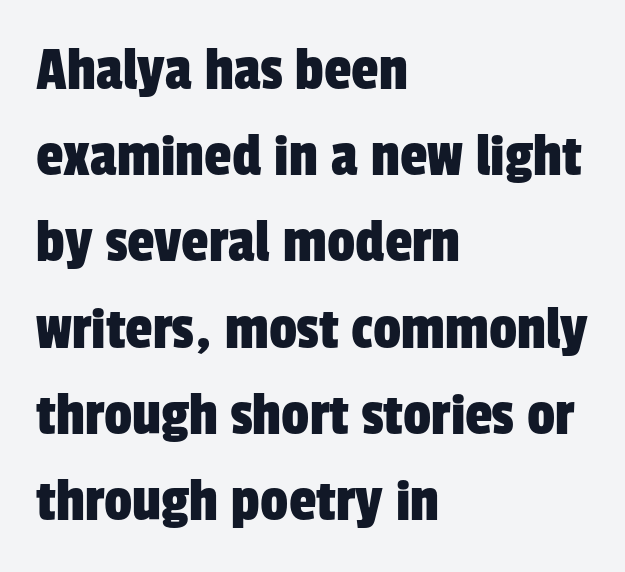
The image shows 62 px condensed sans-serif type; set left-aligned, normal line spacing (1.39x), normal letter spacing, not underlined; low stroke contrast and a medium x-height.
